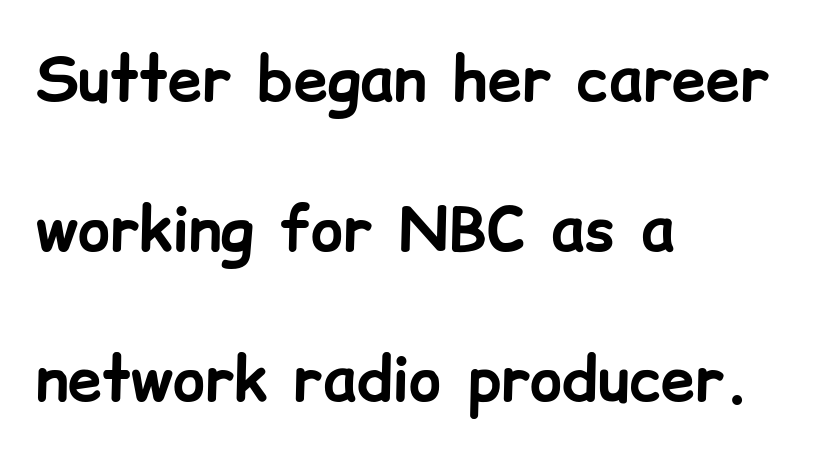
The image shows 61 px bold sans-serif type, upright; set left-aligned, loose line spacing (2.46x), normal letter spacing, not underlined; low stroke contrast and a medium x-height.
